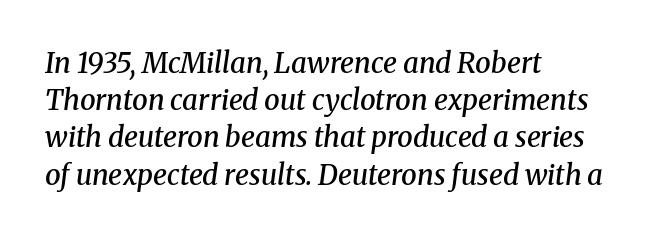
{"serif": "yes", "italic": "yes", "lean": "right", "slant_degrees": 8, "bold": "semi", "weight": "semibold", "width": "normal", "stroke_contrast": "medium", "x_height": "medium", "monospaced": "no", "underline": "no", "align": "left", "line_spacing": "normal", "line_spacing_ratio": 1.33, "letter_spacing": "normal", "letter_spacing_em": 0.0, "glyph_px": 28}
